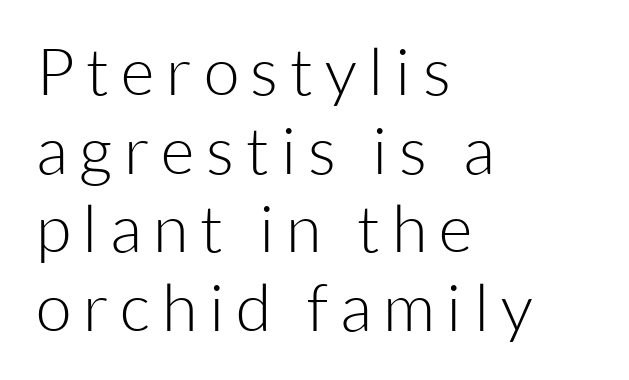
Q: Is the text bold? A: No.
Q: Is the text italic (slanted)? A: No, it is upright.
Q: Is the typeface a serif or a sans-serif typeface? A: Sans-serif.
Q: Is the text underlined? A: No.
Q: How is the paragraph aligned? A: Left-aligned.
Q: Width (condensed, normal, or wide)? A: Normal.
Q: Stroke contrast? A: Low.
Q: x-height? A: Medium.
Q: Monospaced? A: No.
